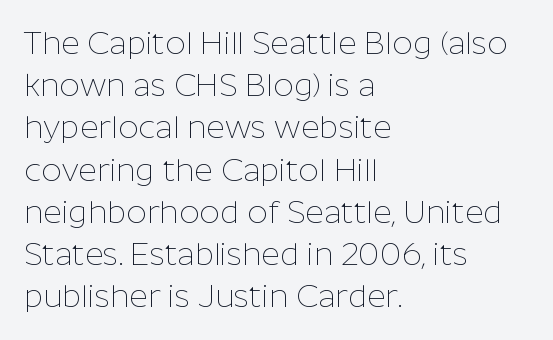
The image shows 32 px thin sans-serif type, upright; set left-aligned, normal line spacing (1.32x), normal letter spacing, not underlined; low stroke contrast and a medium x-height.
